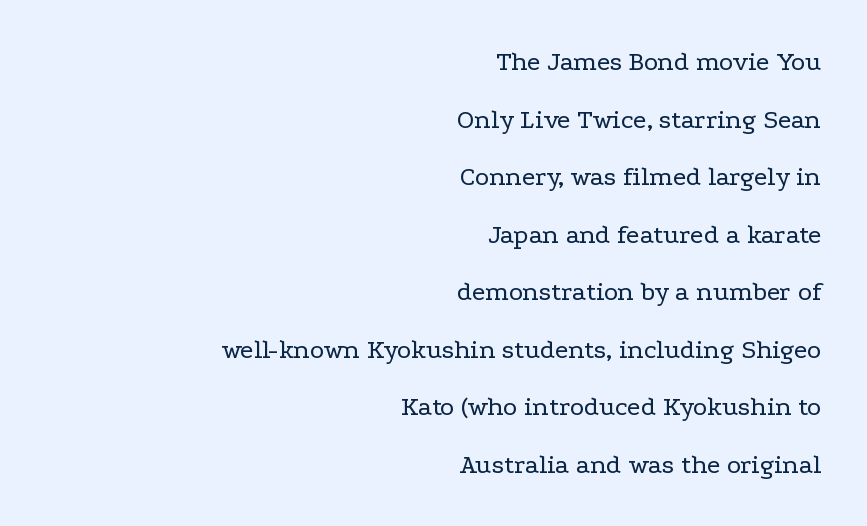
Q: Is the text bold? A: No.
Q: Is the text italic (slanted)? A: No, it is upright.
Q: Is the text underlined? A: No.
Q: How is the paragraph aligned? A: Right-aligned.
Q: Is the spacing between letters normal or unusually wide? A: Normal.
Q: Is the spacing between lines tight, normal or loose? A: Loose.
